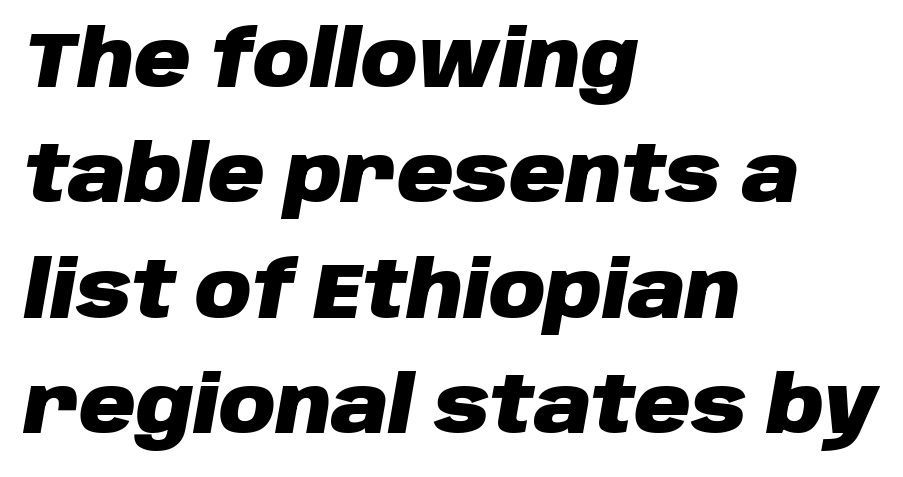
Emphasis by weight is at full strength: bold. Style check: oblique. Honestly, the letter spacing is just normal — you wouldn't notice it. The rows are spaced the way most documents space them. The string is rendered with underlining switched off.
